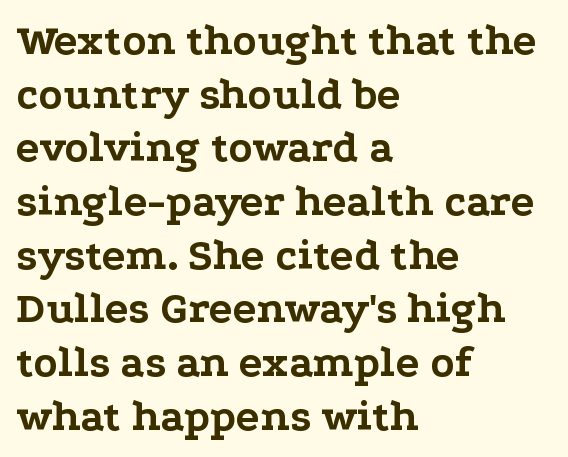
These lines are composed in type with serifs. These lines were composed using upright roman letters. Thick stems and heavy bowls — unmistakably bold. Is the block centered? No — it sits flush against the left margin.
